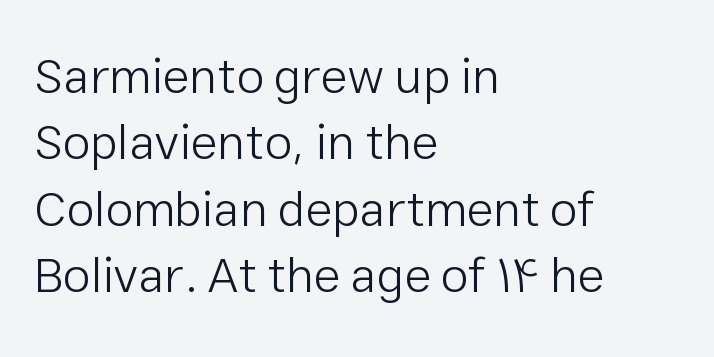
Q: Is the text bold? A: No.
Q: Is the text italic (slanted)? A: No, it is upright.
Q: Is the typeface a serif or a sans-serif typeface? A: Sans-serif.
Q: Is the text underlined? A: No.
Q: How is the paragraph aligned? A: Left-aligned.
Q: Is the spacing between letters normal or unusually wide? A: Normal.
Q: Is the spacing between lines tight, normal or loose? A: Normal.
Q: Width (condensed, normal, or wide)? A: Normal.
Q: Stroke contrast? A: Low.
Q: x-height? A: Medium.
Q: Monospaced? A: No.
